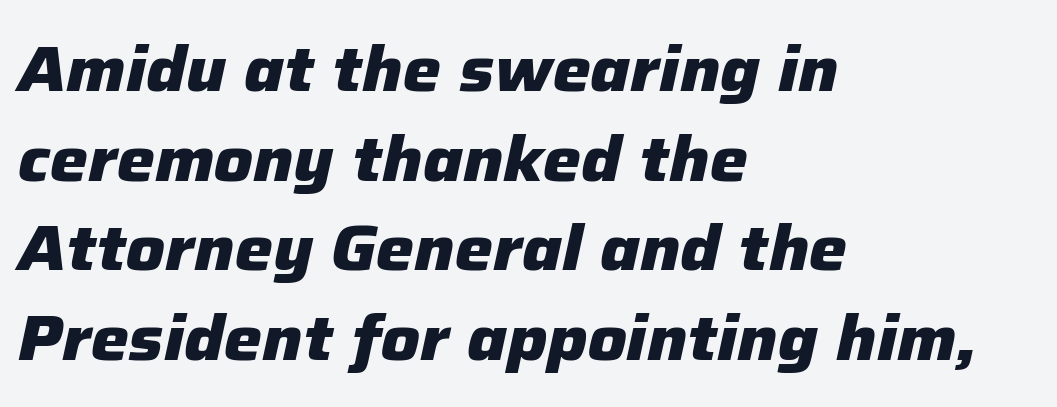
Students, this is bold: see how much ink each stroke carries. Lines of text with bare space underneath. Notice how the stems are inclined rather than vertical — that's the hallmark of italics. Proportional: the letters do not fall into vertical columns. The passage is arranged the way most books set body copy — flush left. Leading: standard.
